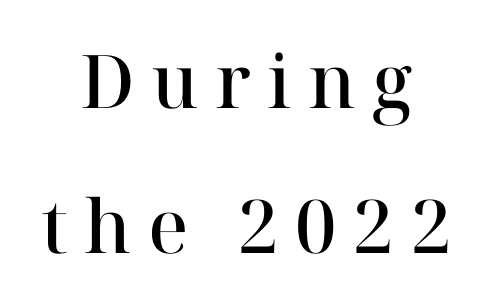
Q: Is the text bold? A: Semi-bold.
Q: Is the text italic (slanted)? A: No, it is upright.
Q: Is the typeface a serif or a sans-serif typeface? A: Serif.
Q: Is the text underlined? A: No.
Q: How is the paragraph aligned? A: Centered.
Q: Is the spacing between letters normal or unusually wide? A: Unusually wide.
Q: Is the spacing between lines tight, normal or loose? A: Loose.
Q: Width (condensed, normal, or wide)? A: Normal.
Q: Stroke contrast? A: High.
Q: x-height? A: Medium.
Q: Monospaced? A: No.
